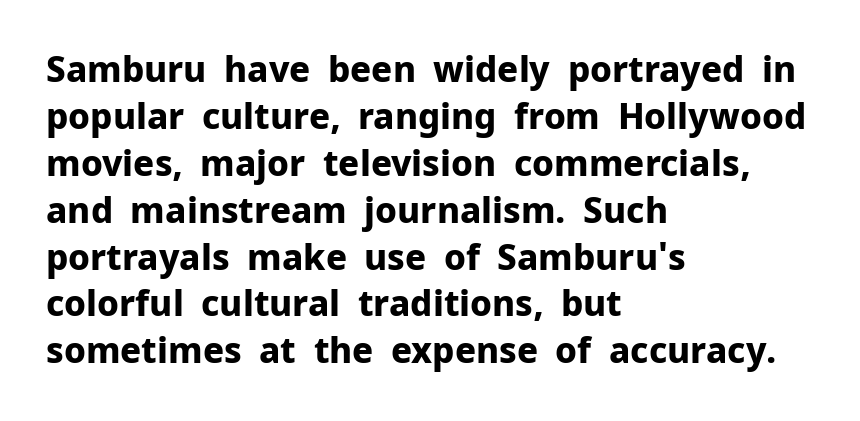
Q: Is the text bold? A: Yes.
Q: Is the text italic (slanted)? A: No, it is upright.
Q: Is the typeface a serif or a sans-serif typeface? A: Sans-serif.
Q: Is the text underlined? A: No.
Q: How is the paragraph aligned? A: Left-aligned.
Q: Is the spacing between letters normal or unusually wide? A: Normal.
Q: Is the spacing between lines tight, normal or loose? A: Normal.
Q: Width (condensed, normal, or wide)? A: Normal.
Q: Stroke contrast? A: Low.
Q: x-height? A: Medium.
Q: Monospaced? A: No.
